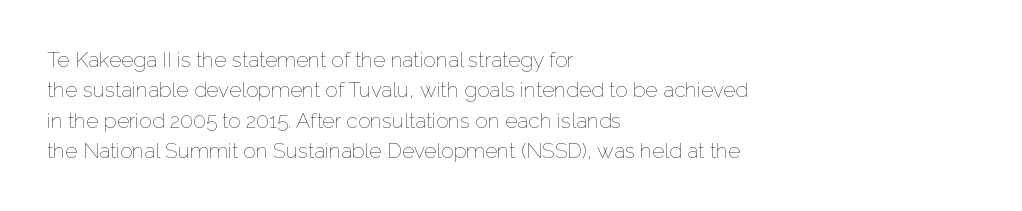
The image shows 21 px text type, upright; set left-aligned, normal line spacing (1.45x), normal letter spacing, not underlined.
